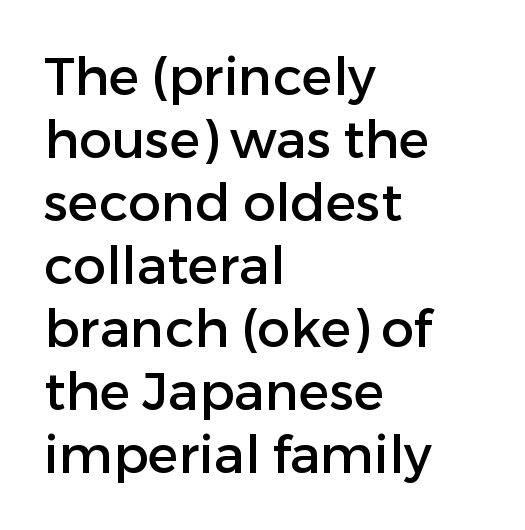
{"serif": "no", "italic": "no", "width": "normal", "stroke_contrast": "low", "x_height": "medium", "monospaced": "no", "underline": "no", "align": "left", "line_spacing_ratio": 1.21, "letter_spacing": "normal", "letter_spacing_em": 0.0, "glyph_px": 52}
